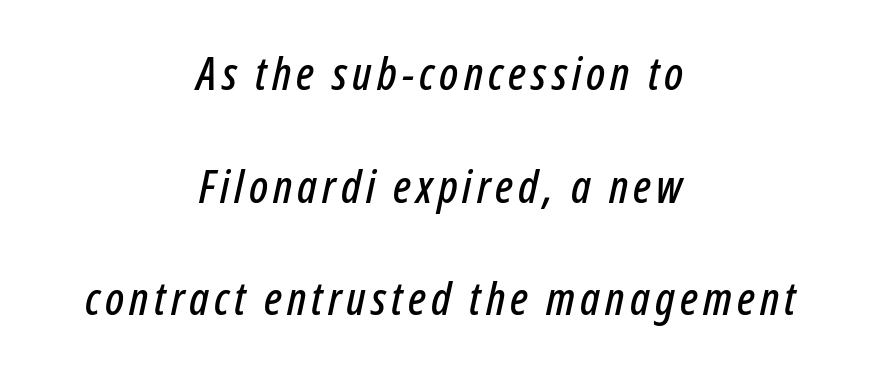
Q: Is the text italic (slanted)? A: Yes, it leans right by about 12 degrees.
Q: Is the text underlined? A: No.
Q: How is the paragraph aligned? A: Centered.
Q: Is the spacing between lines tight, normal or loose? A: Loose.
Q: Width (condensed, normal, or wide)? A: Condensed.
Q: Stroke contrast? A: Low.
Q: x-height? A: Medium.
Q: Monospaced? A: No.
